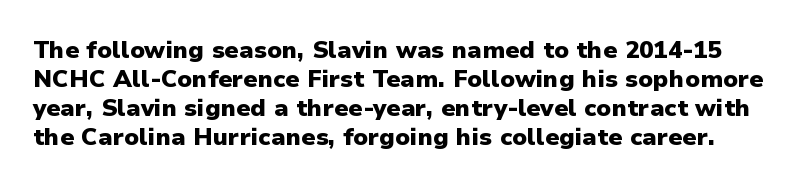
Q: Is the text bold? A: Yes.
Q: Is the text italic (slanted)? A: No, it is upright.
Q: Is the text underlined? A: No.
Q: Is the spacing between letters normal or unusually wide? A: Normal.
